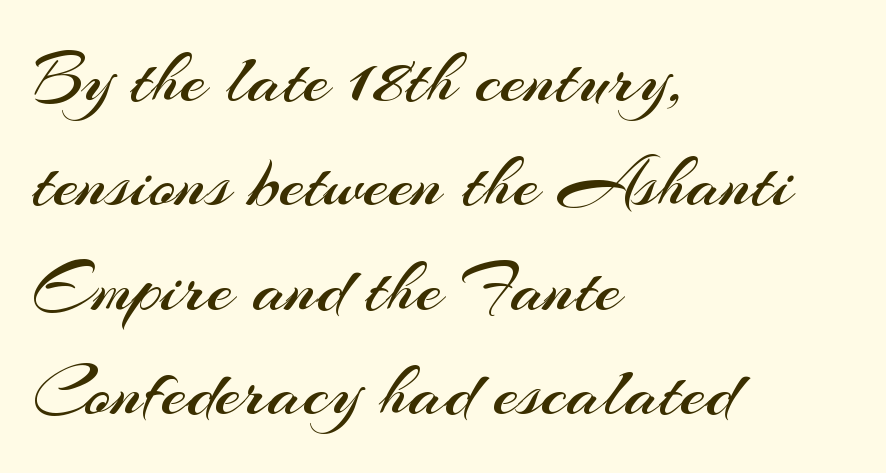
{"serif": "no", "bold": "no", "weight": "regular", "width": "normal", "stroke_contrast": "medium", "x_height": "small", "monospaced": "no", "underline": "no", "align": "left", "line_spacing": "normal", "line_spacing_ratio": 1.41, "letter_spacing": "normal", "letter_spacing_em": 0.0, "glyph_px": 74}
